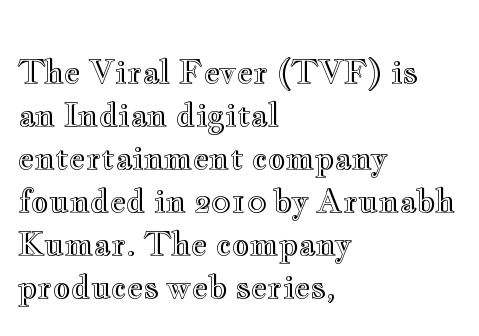
The image shows 31 px wide type, upright; set left-aligned, normal line spacing (1.39x), normal letter spacing, not underlined; a small x-height.
